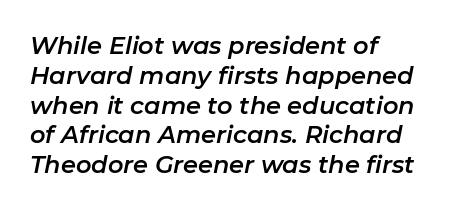
{"italic": "yes", "lean": "right", "slant_degrees": 11, "underline": "no", "align": "left", "line_spacing_ratio": 1.24, "letter_spacing": "normal", "letter_spacing_em": 0.0, "glyph_px": 24}
